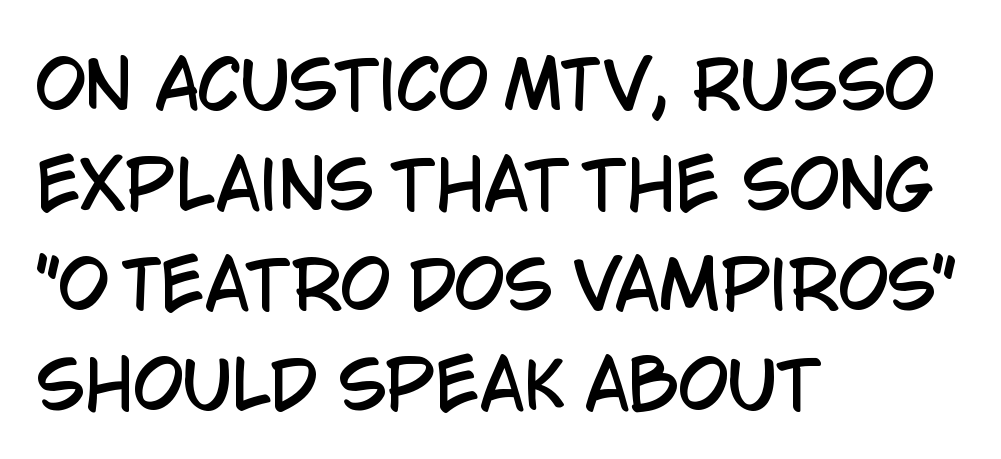
The text was rendered using a sans face with plain stroke endings. In terms of leading, this rendering sits right in the middle. Style check: upright. Glance below the letters and you will spot only blank space. The tracking reads as untouched default to a designer's eye.
